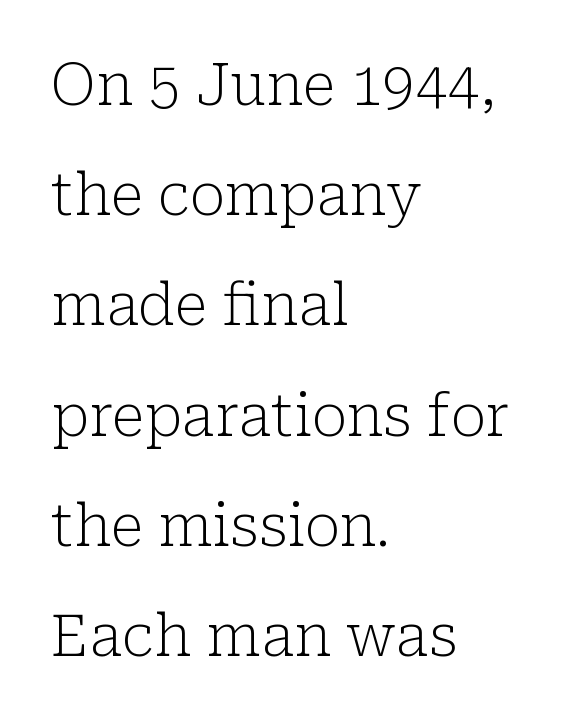
The passage shown is not underscored anywhere. The lettering holds an erect, upright posture throughout. The passage shown is typeset with a serif family. Do the characters align in a grid? No, the font is proportional. Counters stay open thanks to moderate or lighter strokes.
